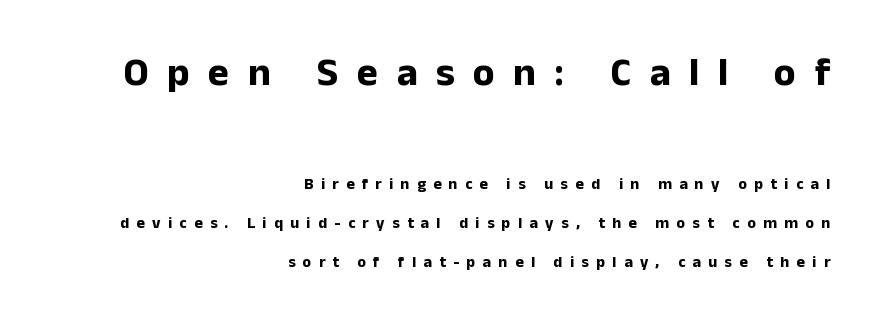
{"serif": "no", "italic": "no", "bold": "yes", "weight": "bold", "width": "normal", "stroke_contrast": "low", "x_height": "medium", "monospaced": "no", "underline": "no", "align": "right", "line_spacing": "loose", "line_spacing_ratio": 2.41, "letter_spacing": "wide", "letter_spacing_em": 0.46, "larger_block": "first", "size_ratio": 2.5, "glyph_px": 40}
